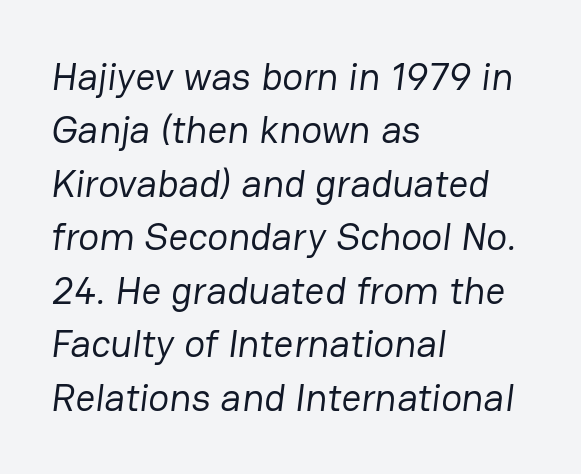
Decoration check: the copy has no underline. This rendering leaves character spacing at its baseline value. Summary of weight: not heavy and not bold. You could not count columns in this text — the font is proportionally spaced. Layout note: lines flush left. Regular leading.
